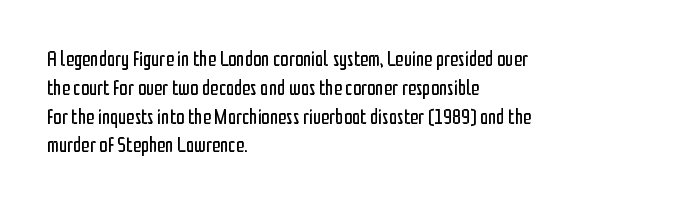
The image shows 21 px text type, upright; set left-aligned, normal line spacing (1.37x), normal letter spacing, not underlined.
